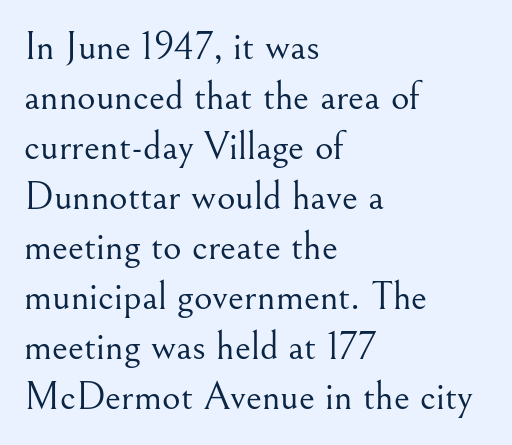
{"serif": "yes", "italic": "no", "bold": "no", "weight": "light", "width": "normal", "stroke_contrast": "medium", "x_height": "small", "monospaced": "no", "underline": "no", "align": "left", "line_spacing": "normal", "line_spacing_ratio": 1.25, "letter_spacing": "normal", "letter_spacing_em": 0.0, "glyph_px": 40}
